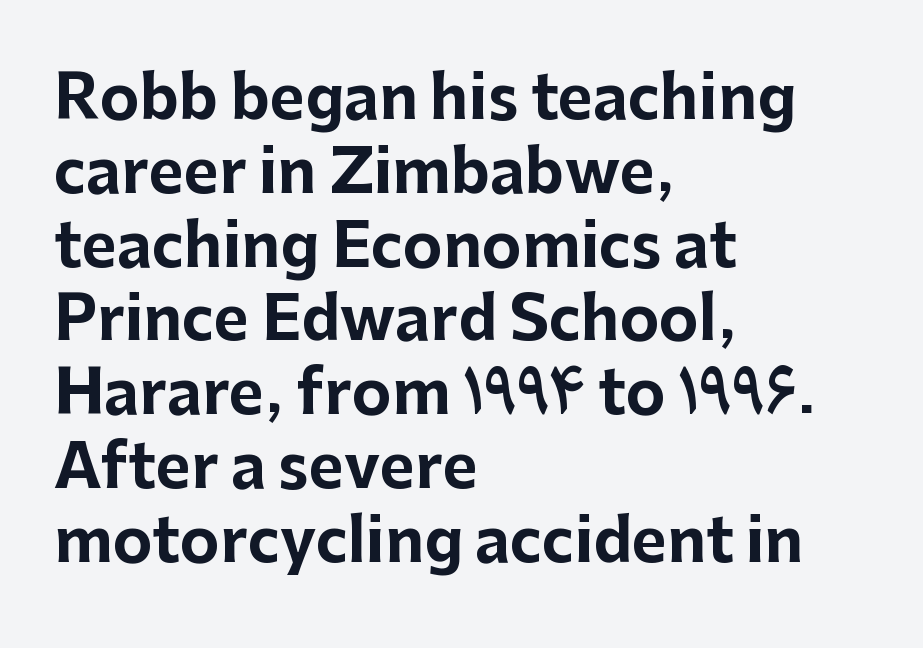
Q: Is the text bold? A: Yes.
Q: Is the text italic (slanted)? A: No, it is upright.
Q: Is the typeface a serif or a sans-serif typeface? A: Sans-serif.
Q: Is the text underlined? A: No.
Q: How is the paragraph aligned? A: Left-aligned.
Q: Is the spacing between letters normal or unusually wide? A: Normal.
Q: Width (condensed, normal, or wide)? A: Normal.
Q: Stroke contrast? A: Low.
Q: x-height? A: Medium.
Q: Monospaced? A: No.
